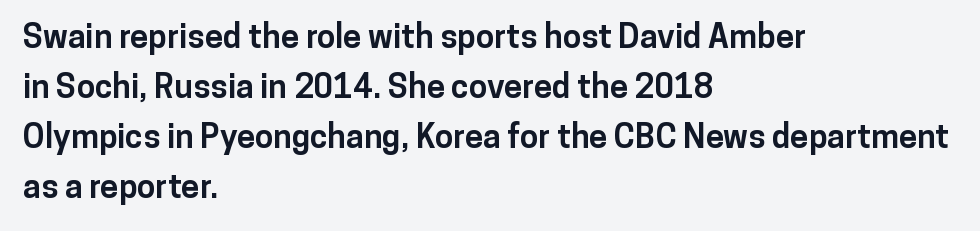
{"serif": "no", "italic": "no", "bold": "yes", "weight": "bold", "width": "normal", "stroke_contrast": "low", "x_height": "medium", "monospaced": "no", "underline": "no", "align": "left", "line_spacing": "normal", "line_spacing_ratio": 1.52, "letter_spacing": "normal", "letter_spacing_em": 0.0, "glyph_px": 33}
